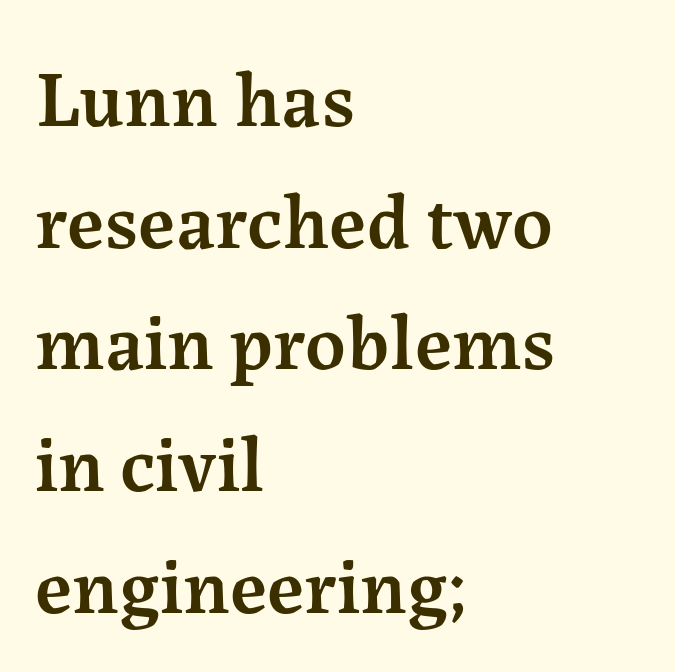
The image shows 79 px semibold serif type, upright; set left-aligned, normal line spacing (1.54x), normal letter spacing, not underlined; medium stroke contrast and a medium x-height.
